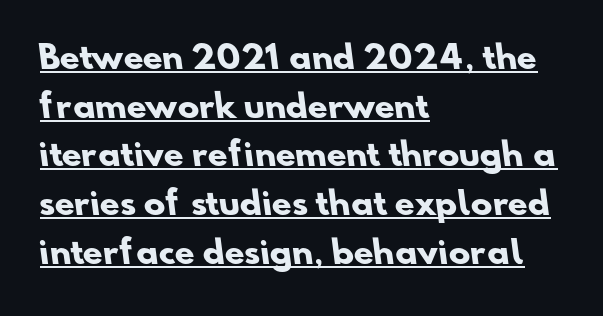
The image shows 32 px heavy sans-serif type; set left-aligned, normal line spacing (1.52x), normal letter spacing, underlined; low stroke contrast and a small x-height.
